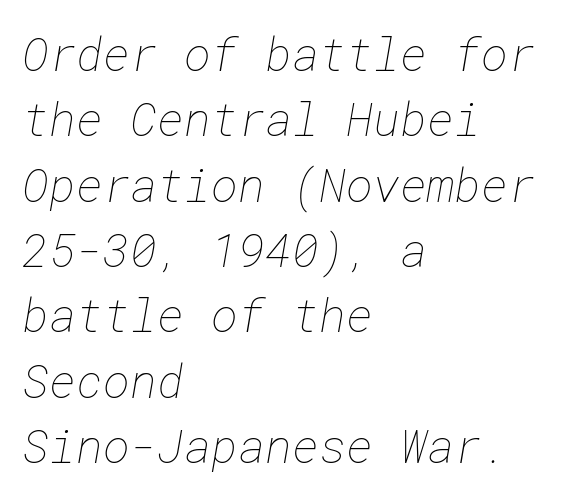
The image shows 46 px thin type; set left-aligned, normal line spacing (1.42x), normal letter spacing, not underlined; low stroke contrast and a medium x-height.
